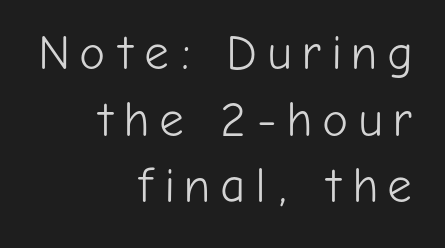
Q: Is the text bold? A: No.
Q: Is the text italic (slanted)? A: No, it is upright.
Q: Is the typeface a serif or a sans-serif typeface? A: Sans-serif.
Q: Is the text underlined? A: No.
Q: How is the paragraph aligned? A: Right-aligned.
Q: Is the spacing between letters normal or unusually wide? A: Unusually wide.
Q: Is the spacing between lines tight, normal or loose? A: Normal.
Q: Width (condensed, normal, or wide)? A: Normal.
Q: Stroke contrast? A: Low.
Q: x-height? A: Medium.
Q: Monospaced? A: No.
